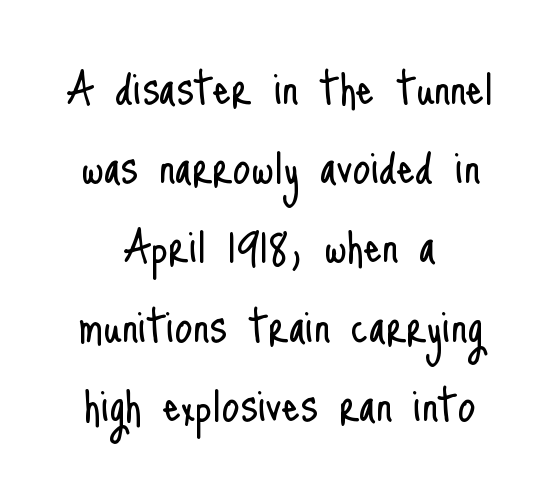
Q: Is the text bold? A: No.
Q: Is the text italic (slanted)? A: No, it is upright.
Q: Is the typeface a serif or a sans-serif typeface? A: Sans-serif.
Q: Is the text underlined? A: No.
Q: How is the paragraph aligned? A: Centered.
Q: Is the spacing between letters normal or unusually wide? A: Normal.
Q: Is the spacing between lines tight, normal or loose? A: Normal.
Q: Width (condensed, normal, or wide)? A: Condensed.
Q: Stroke contrast? A: Low.
Q: x-height? A: Small.
Q: Monospaced? A: No.
